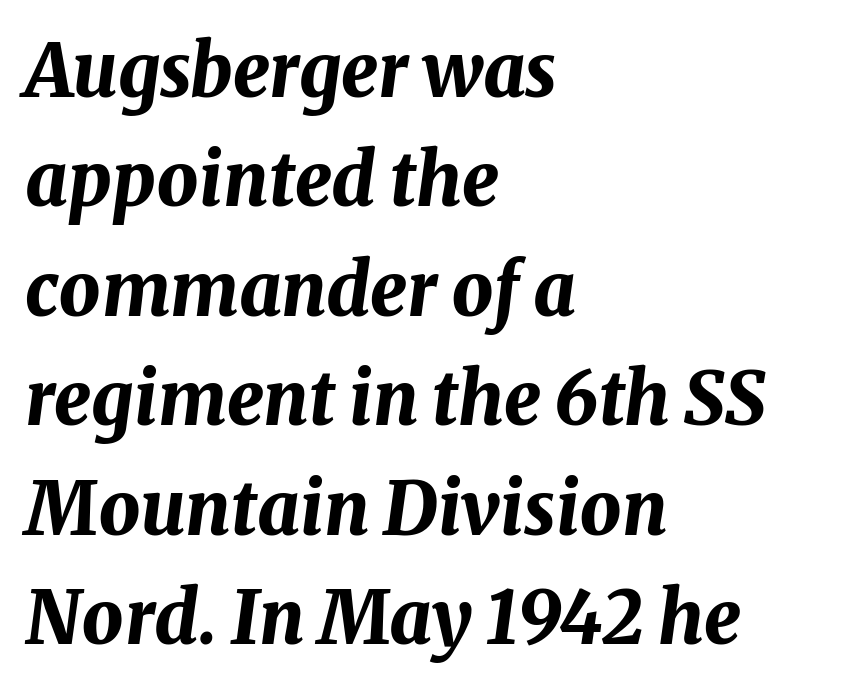
Q: Is the text bold? A: Yes.
Q: Is the text italic (slanted)? A: Yes, it leans right by about 8 degrees.
Q: Is the text underlined? A: No.
Q: How is the paragraph aligned? A: Left-aligned.
Q: Is the spacing between letters normal or unusually wide? A: Normal.
Q: Is the spacing between lines tight, normal or loose? A: Normal.
Q: Width (condensed, normal, or wide)? A: Normal.
Q: Stroke contrast? A: Medium.
Q: x-height? A: Medium.
Q: Monospaced? A: No.
